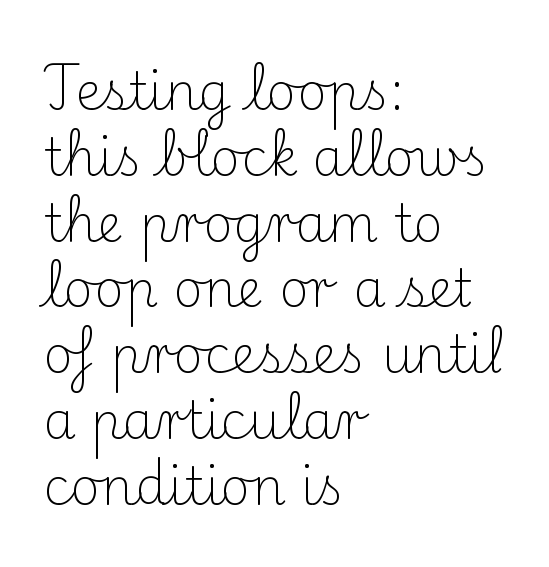
Q: Is the text bold? A: No.
Q: Is the text italic (slanted)? A: No, it is upright.
Q: Is the typeface a serif or a sans-serif typeface? A: Serif.
Q: Is the text underlined? A: No.
Q: How is the paragraph aligned? A: Left-aligned.
Q: Is the spacing between letters normal or unusually wide? A: Normal.
Q: Is the spacing between lines tight, normal or loose? A: Normal.
Q: Width (condensed, normal, or wide)? A: Normal.
Q: Stroke contrast? A: Medium.
Q: x-height? A: Small.
Q: Monospaced? A: No.
